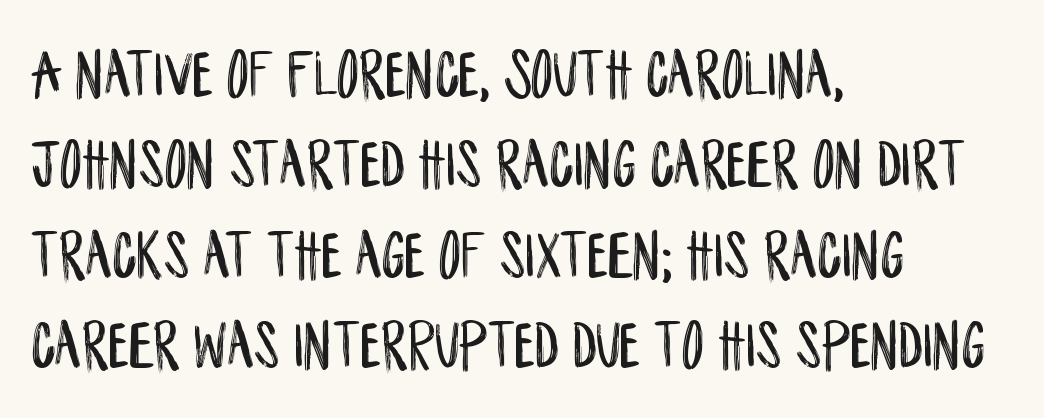
The line-height multiplier appears to be the usual default. You could call the tracking neutral — neither tight nor loose. Clear beneath every line of the passage. This sample uses an upright cut, with every glyph sitting square on the baseline. A classic flush-left, rag-right setting is used for this passage. You could not count columns in this text — the font is proportionally spaced.
